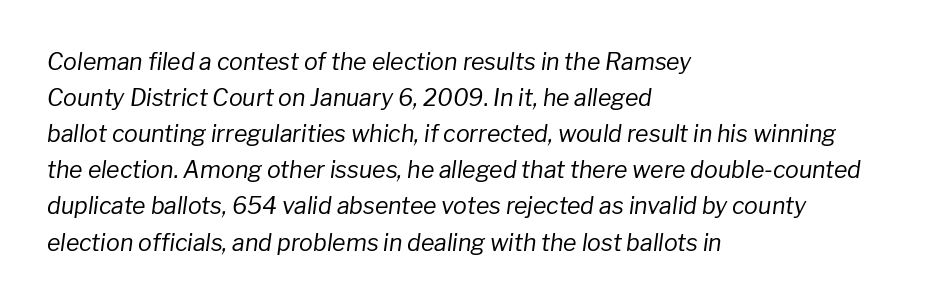
Stems here are at most as thick as an everyday book face. Standard letterfit; no display-style spreading of the glyphs. One glance says typical: line gaps are just what's usual. One-word summary of the alignment: left. Slant detected: the letters are inclined. Lines of text with bare space underneath.
